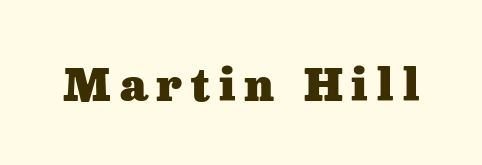
{"serif": "yes", "italic": "no", "bold": "yes", "weight": "heavy", "width": "normal", "stroke_contrast": "low", "x_height": "medium", "monospaced": "no", "underline": "no", "letter_spacing": "wide", "letter_spacing_em": 0.2, "glyph_px": 45}
